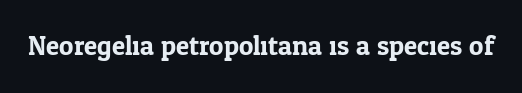
{"italic": "no", "underline": "no", "letter_spacing": "normal", "letter_spacing_em": 0.0, "glyph_px": 27}
